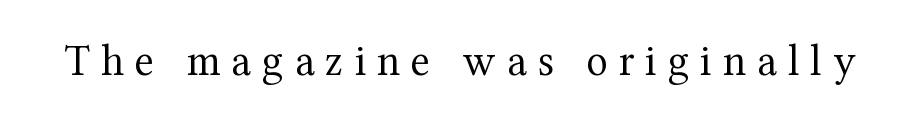
{"serif": "yes", "italic": "no", "bold": "no", "weight": "regular", "width": "normal", "stroke_contrast": "medium", "x_height": "medium", "monospaced": "no", "underline": "no", "letter_spacing": "wide", "letter_spacing_em": 0.25, "glyph_px": 44}
